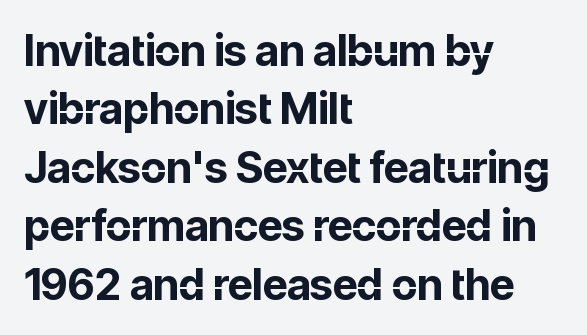
The image shows 43 px bold sans-serif type, upright; set left-aligned, normal line spacing (1.36x), normal letter spacing, not underlined; low stroke contrast and a medium x-height.
